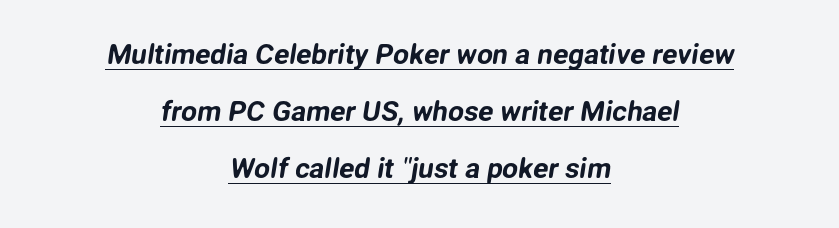
Observe the ordinary spacing: letters are neighbours, not strangers. The rendering shows plain stroke endings on the letterforms — a sans-serif design. The paragraph shown floats in the horizontal middle. Does the leading feel generous? Absolutely, it's lavish. This sample carries an underscore along the baseline area.
